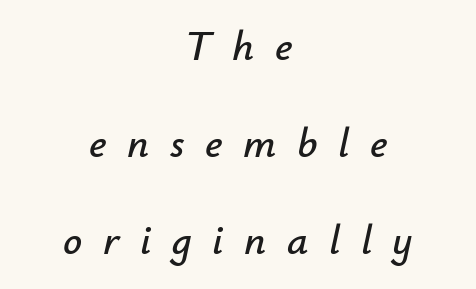
Q: Is the text italic (slanted)? A: Yes, it leans right by about 12 degrees.
Q: Is the text underlined? A: No.
Q: How is the paragraph aligned? A: Centered.
Q: Is the spacing between letters normal or unusually wide? A: Unusually wide.
Q: Is the spacing between lines tight, normal or loose? A: Loose.
Q: Width (condensed, normal, or wide)? A: Normal.
Q: Stroke contrast? A: Low.
Q: x-height? A: Small.
Q: Monospaced? A: No.
